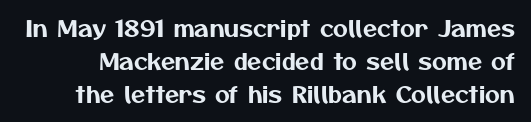
Q: Is the text underlined? A: No.
Q: Is the spacing between letters normal or unusually wide? A: Normal.
Q: Is the spacing between lines tight, normal or loose? A: Normal.
